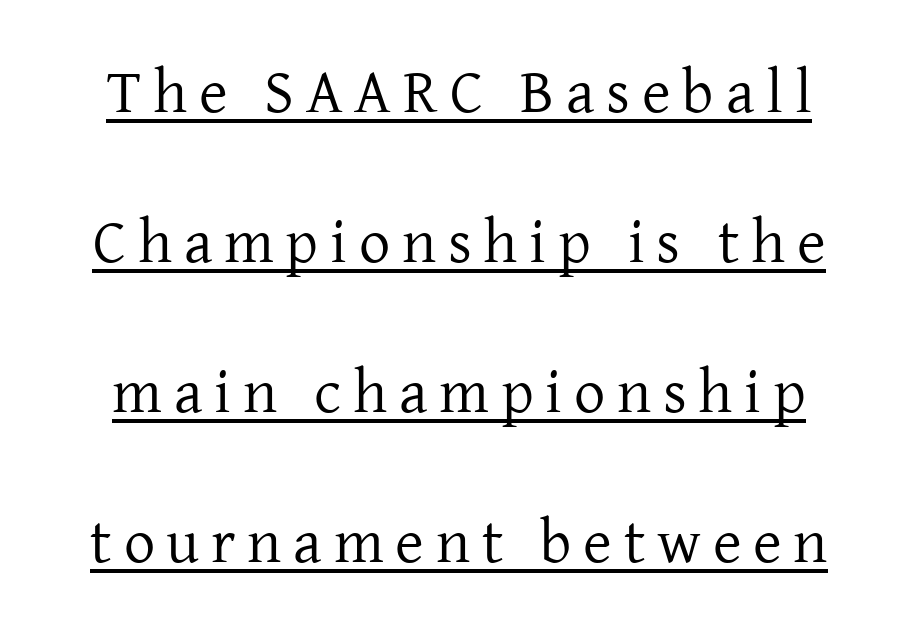
The letters look calm and open, with moderate or lighter stems. Think of a printed novel: that variable character pitch is what you see here. These lines are composed in type with serifs. These lines stack symmetrically, like a column narrowing and widening about its center.
